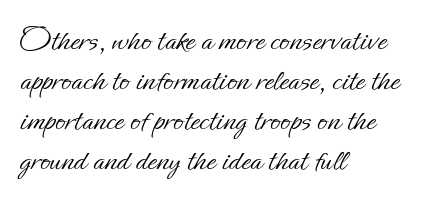
Q: Is the text bold? A: No.
Q: Is the text italic (slanted)? A: Yes.
Q: Is the text underlined? A: No.
Q: How is the paragraph aligned? A: Left-aligned.
Q: Is the spacing between letters normal or unusually wide? A: Normal.
Q: Width (condensed, normal, or wide)? A: Normal.
Q: Stroke contrast? A: Low.
Q: x-height? A: Small.
Q: Monospaced? A: No.
